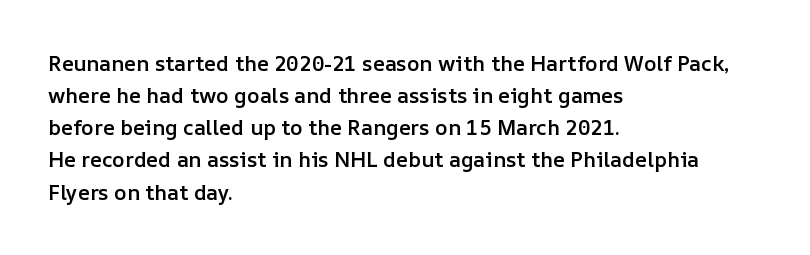
The image shows 21 px text type, upright; set left-aligned, normal line spacing (1.53x), normal letter spacing, not underlined.
